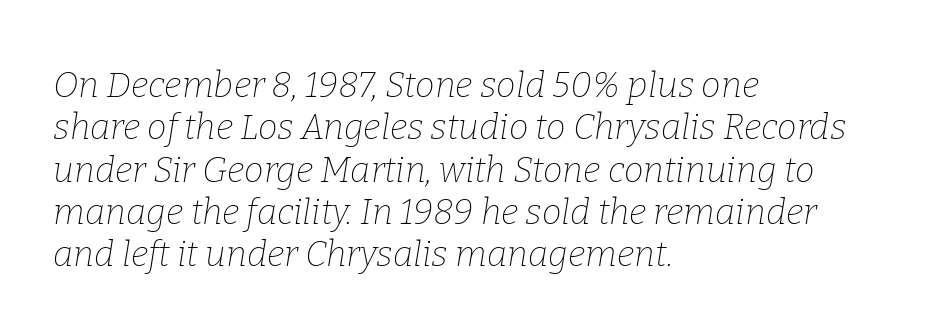
These lines are rendered in a variable-pitch font. The type family on display is of the serif kind. The face used here has a pronounced slope to its letters. This sample is left-justified, so line endings fall wherever the words run out. Unmarked baselines from the first word to the last. Weight class: somewhere from thin through regular.
